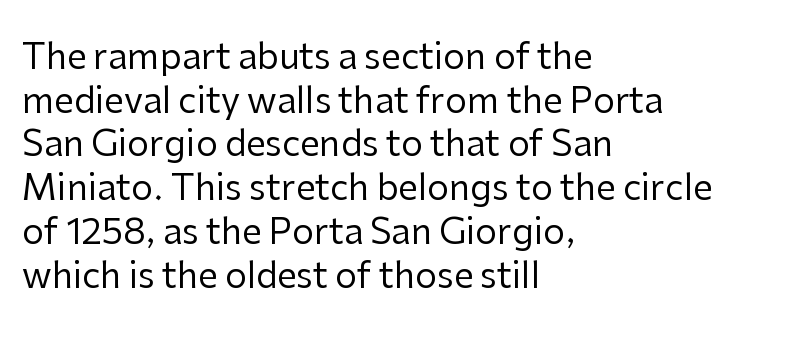
Q: Is the text bold? A: No.
Q: Is the text italic (slanted)? A: No, it is upright.
Q: Is the typeface a serif or a sans-serif typeface? A: Sans-serif.
Q: Is the text underlined? A: No.
Q: How is the paragraph aligned? A: Left-aligned.
Q: Is the spacing between letters normal or unusually wide? A: Normal.
Q: Is the spacing between lines tight, normal or loose? A: Normal.
Q: Width (condensed, normal, or wide)? A: Normal.
Q: Stroke contrast? A: Low.
Q: x-height? A: Medium.
Q: Monospaced? A: No.
